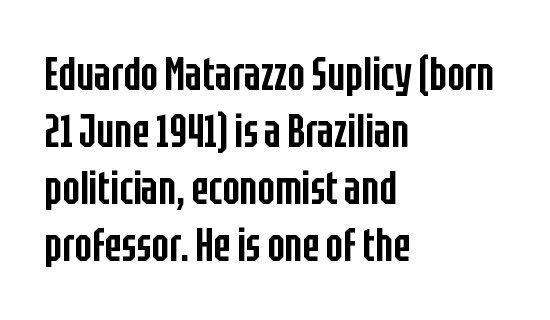
The image shows 46 px semibold, condensed sans-serif type, upright; set left-aligned, line spacing 1.24x, normal letter spacing, not underlined; low stroke contrast and a large x-height.
